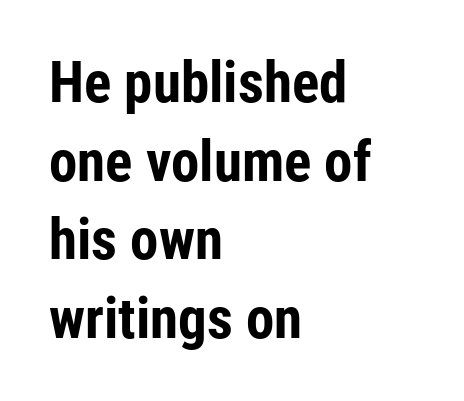
The image shows 57 px bold, condensed sans-serif type, upright; set left-aligned, normal line spacing (1.38x), normal letter spacing, not underlined; low stroke contrast and a medium x-height.
